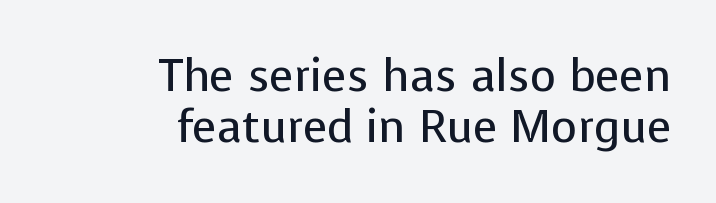
The image shows 45 px regular-weight sans-serif type, upright; set right-aligned, tight line spacing (1.13x), normal letter spacing, not underlined; low stroke contrast and a medium x-height.
